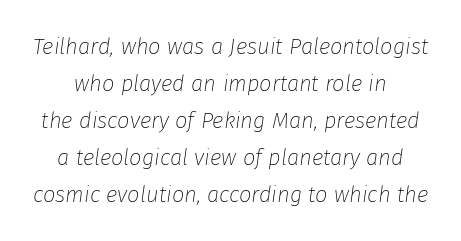
The image shows 22 px text type, italic (leaning right); set centered, normal line spacing (1.68x), normal letter spacing, not underlined.
